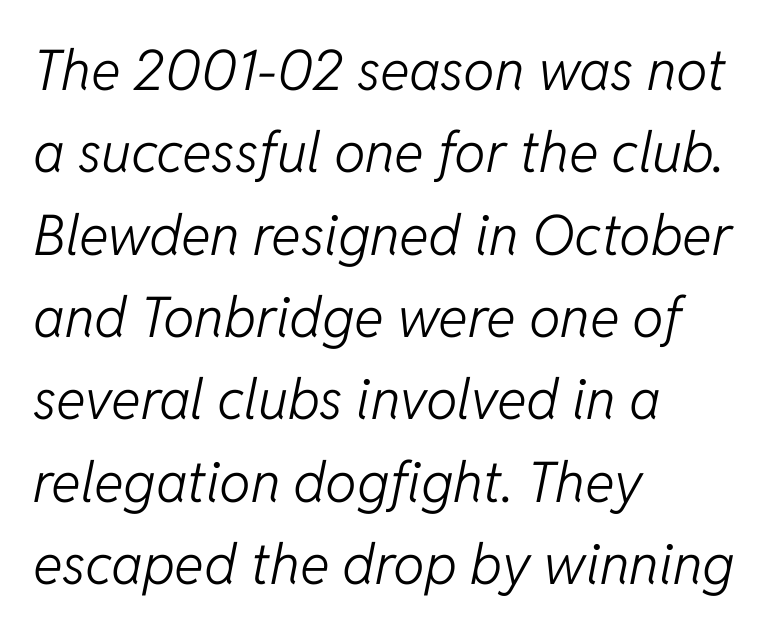
The image shows 56 px light type, italic (leaning right); set left-aligned, normal line spacing (1.47x), normal letter spacing, not underlined; low stroke contrast and a medium x-height.
